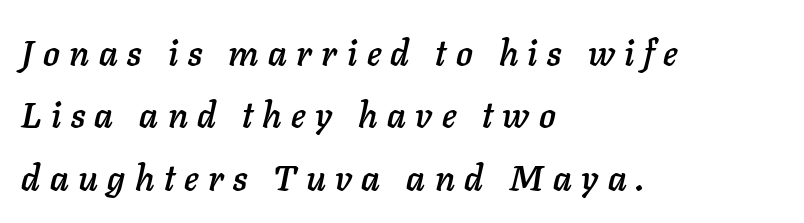
The image shows 35 px text type, italic (leaning right); set left-aligned, line spacing 1.78x, unusually wide letter spacing (+0.27 em), not underlined; low stroke contrast and a medium x-height.
